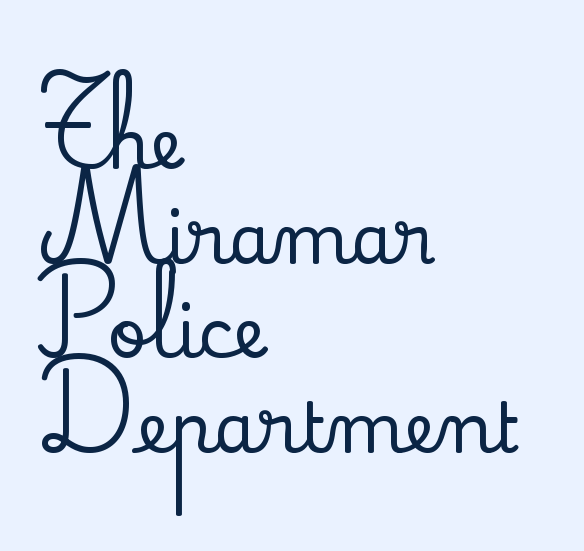
The image shows 69 px serif type, upright; set left-aligned, normal line spacing (1.37x), normal letter spacing, not underlined; low stroke contrast and a small x-height.
